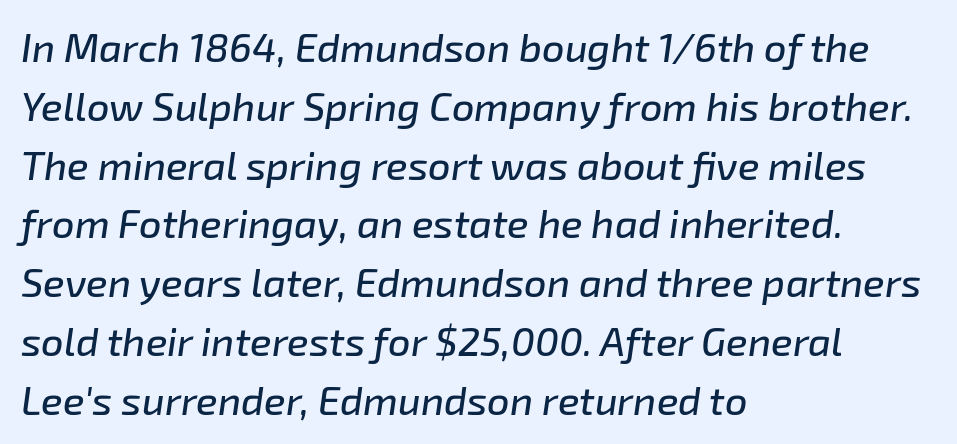
Here the designer chose a conventional face with non-uniform glyph widths. Rows of type keep a routine distance in the vertical direction. The rendering applies a slant to the glyphs. This rendering leaves character spacing at its baseline value. The lines in this sample share a left origin and differ only in where they stop.
